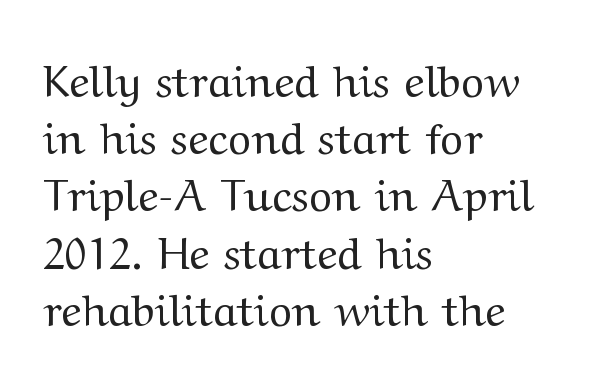
{"serif": "yes", "italic": "no", "bold": "no", "weight": "regular", "width": "wide", "stroke_contrast": "medium", "x_height": "medium", "monospaced": "no", "underline": "no", "align": "left", "line_spacing": "normal", "line_spacing_ratio": 1.3, "letter_spacing": "normal", "letter_spacing_em": 0.0, "glyph_px": 44}
